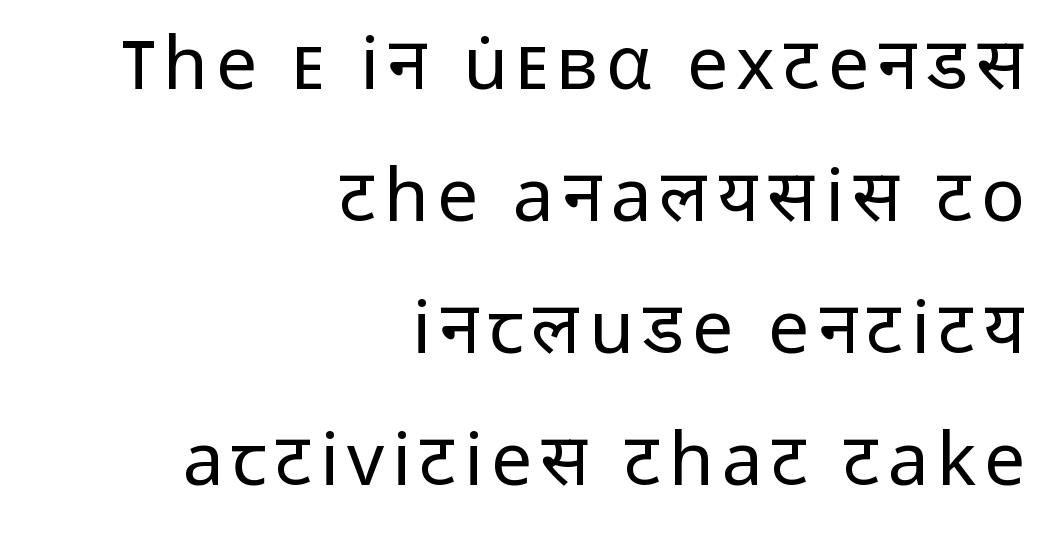
The image shows 73 px regular-weight sans-serif type, upright; set right-aligned, line spacing 1.81x, not underlined; low stroke contrast and a medium x-height.
